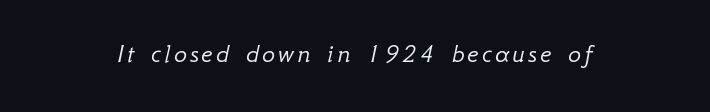
{"italic": "yes", "lean": "right", "slant_degrees": 12, "bold": "no", "underline": "no", "glyph_px": 27}
